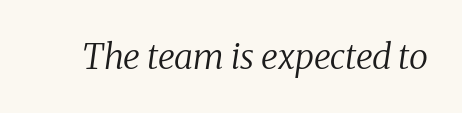
Q: Is the text bold? A: No.
Q: Is the text italic (slanted)? A: Yes, it leans right by about 8 degrees.
Q: Is the typeface a serif or a sans-serif typeface? A: Serif.
Q: Is the text underlined? A: No.
Q: Is the spacing between letters normal or unusually wide? A: Normal.
Q: Width (condensed, normal, or wide)? A: Normal.
Q: Stroke contrast? A: Medium.
Q: x-height? A: Medium.
Q: Monospaced? A: No.
